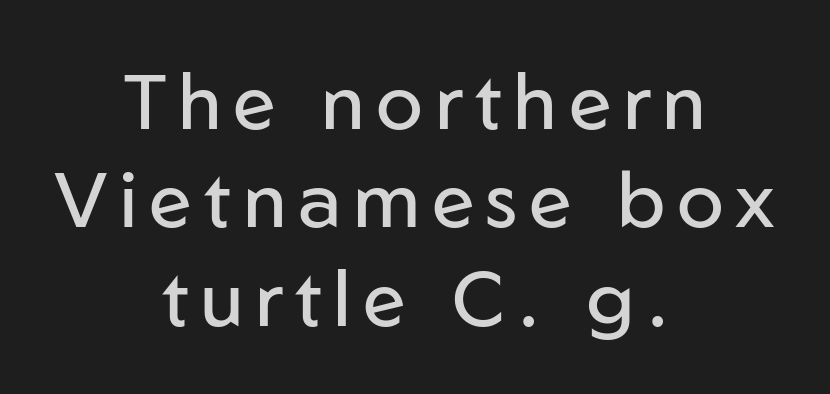
The image shows 78 px regular-weight sans-serif type, upright; set centered, normal line spacing (1.26x), not underlined; low stroke contrast and a medium x-height.
